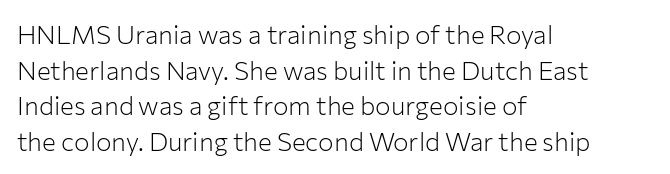
Q: Is the text bold? A: No.
Q: Is the text italic (slanted)? A: No, it is upright.
Q: Is the text underlined? A: No.
Q: How is the paragraph aligned? A: Left-aligned.
Q: Is the spacing between letters normal or unusually wide? A: Normal.
Q: Is the spacing between lines tight, normal or loose? A: Normal.
